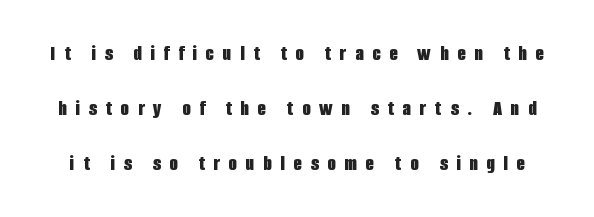
{"italic": "no", "bold": "yes", "underline": "no", "line_spacing": "loose", "line_spacing_ratio": 2.49, "letter_spacing": "wide", "letter_spacing_em": 0.39, "glyph_px": 22}
